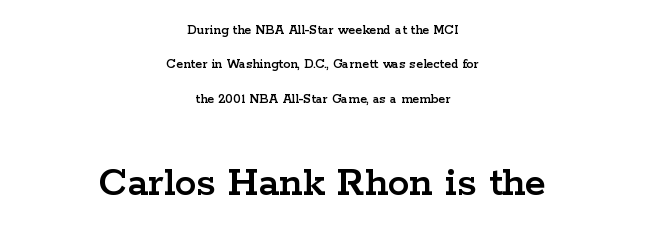
Q: Is the text italic (slanted)? A: No, it is upright.
Q: Is the typeface a serif or a sans-serif typeface? A: Serif.
Q: Is the text underlined? A: No.
Q: How is the paragraph aligned? A: Centered.
Q: Is the spacing between letters normal or unusually wide? A: Normal.
Q: Is the spacing between lines tight, normal or loose? A: Loose.
Q: Which block of text is set in a larger size, the first (top) or the second (bottom)? A: The second (bottom) one.
Q: Width (condensed, normal, or wide)? A: Wide.
Q: Stroke contrast? A: Low.
Q: x-height? A: Medium.
Q: Monospaced? A: No.
